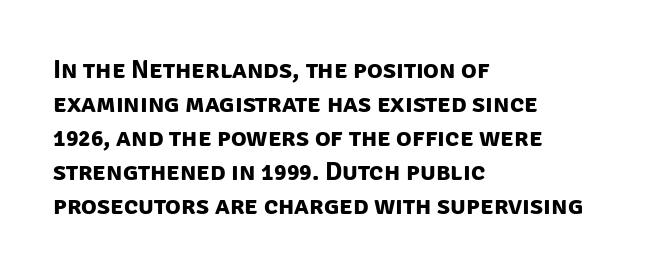
Q: Is the text bold? A: Yes.
Q: Is the text underlined? A: No.
Q: How is the paragraph aligned? A: Left-aligned.
Q: Is the spacing between letters normal or unusually wide? A: Normal.
Q: Is the spacing between lines tight, normal or loose? A: Normal.
